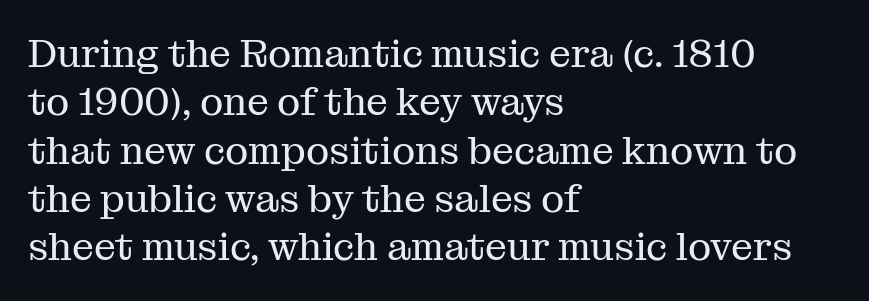
Q: Is the text bold? A: No.
Q: Is the text italic (slanted)? A: No, it is upright.
Q: Is the typeface a serif or a sans-serif typeface? A: Serif.
Q: Is the text underlined? A: No.
Q: How is the paragraph aligned? A: Left-aligned.
Q: Is the spacing between letters normal or unusually wide? A: Normal.
Q: Width (condensed, normal, or wide)? A: Normal.
Q: Stroke contrast? A: Medium.
Q: x-height? A: Medium.
Q: Monospaced? A: No.
